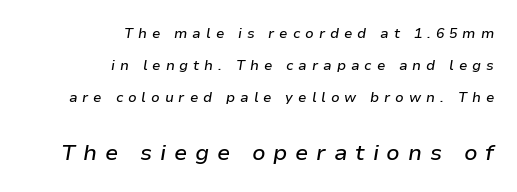
The image shows 22 px text type, italic (leaning right); set right-aligned, loose line spacing (2.3x), unusually wide letter spacing (+0.35 em), not underlined; the second (bottom) block is 1.57x larger.
